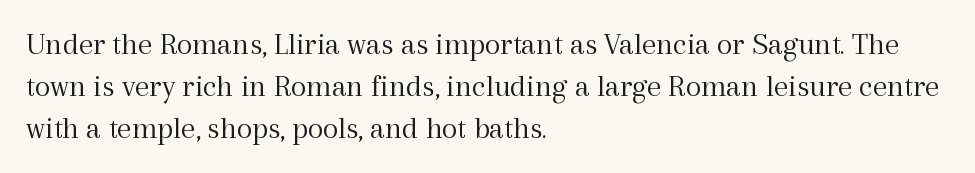
{"serif": "yes", "italic": "no", "bold": "no", "weight": "light", "width": "normal", "x_height": "medium", "monospaced": "no", "underline": "no", "align": "left", "line_spacing": "normal", "line_spacing_ratio": 1.32, "letter_spacing": "normal", "letter_spacing_em": 0.0, "glyph_px": 32}
